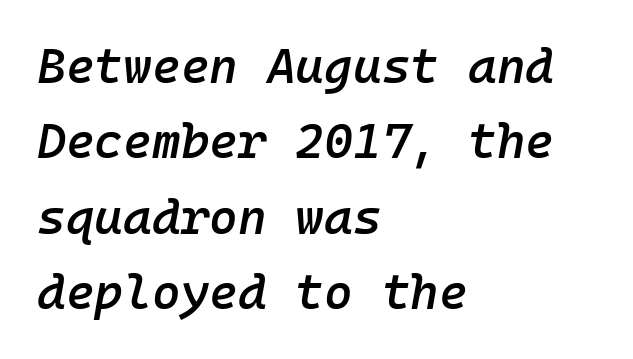
Leftover space on each line is placed entirely after the last word. Stroke thickness is moderately raised; the sample reads as semibold. How are the letters spaced? Ordinarily, with no added tracking. Just letters on the line, the space beneath them empty. This sample uses an oblique cut, with every glyph tilted off the vertical. This sample has the even, mechanical cadence of fixed-width lettering.
